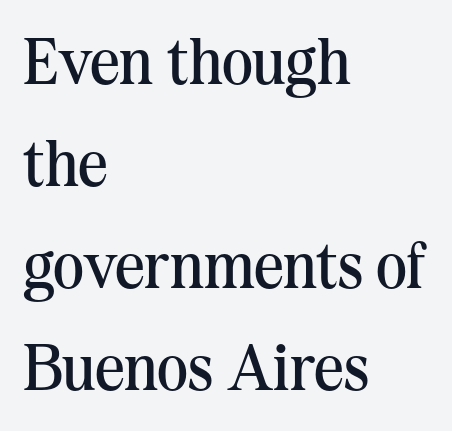
The image shows 65 px regular-weight serif type, upright; set left-aligned, normal line spacing (1.57x), normal letter spacing, not underlined; medium stroke contrast and a medium x-height.
